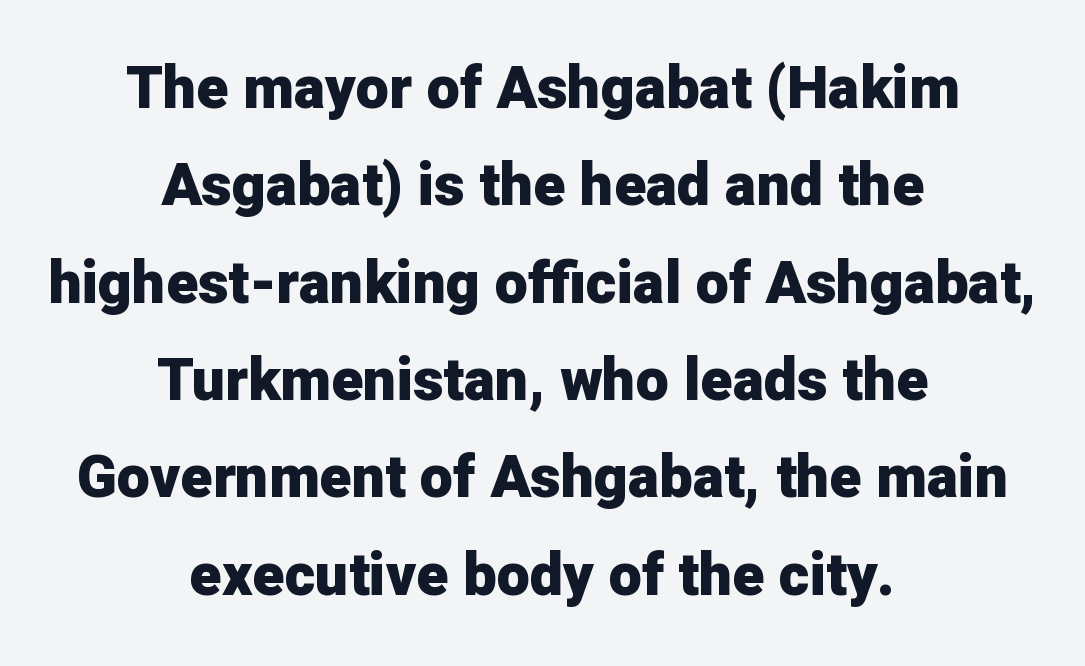
Spacing verdict: proportional, widths tailored to each character. A centered setting, common on invitations and titles, is used for this passage. The passage shown is emphatically bold. Compared with typical paragraphs, the rows here are spaced about the same.
